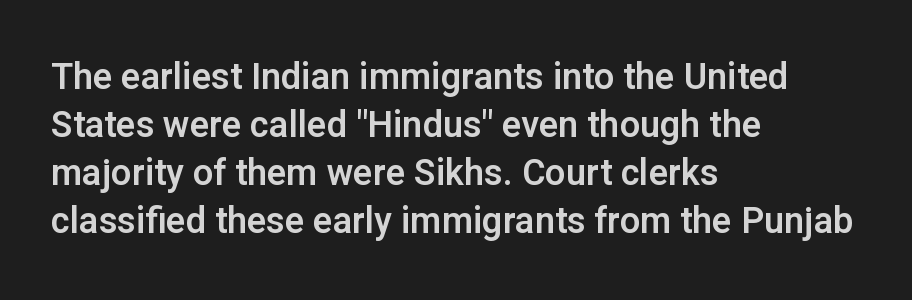
{"serif": "no", "italic": "no", "width": "normal", "stroke_contrast": "low", "x_height": "medium", "monospaced": "no", "underline": "no", "align": "left", "line_spacing": "normal", "line_spacing_ratio": 1.33, "letter_spacing": "normal", "letter_spacing_em": 0.0, "glyph_px": 36}
